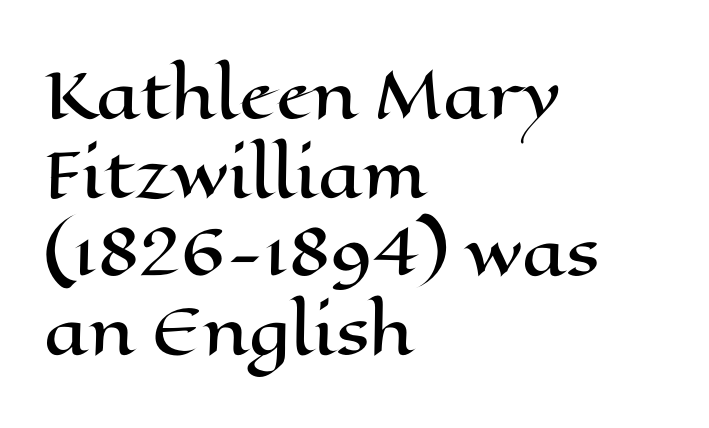
Q: Is the text italic (slanted)? A: No, it is upright.
Q: Is the text underlined? A: No.
Q: How is the paragraph aligned? A: Left-aligned.
Q: Is the spacing between letters normal or unusually wide? A: Normal.
Q: Is the spacing between lines tight, normal or loose? A: Normal.
Q: Width (condensed, normal, or wide)? A: Wide.
Q: Stroke contrast? A: High.
Q: x-height? A: Medium.
Q: Monospaced? A: No.
